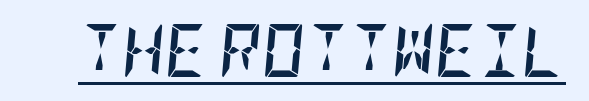
Q: Is the text bold? A: Yes.
Q: Is the text italic (slanted)? A: Yes, it leans right by about 5 degrees.
Q: Is the text underlined? A: Yes.
Q: Is the spacing between letters normal or unusually wide? A: Normal.
Q: Width (condensed, normal, or wide)? A: Condensed.
Q: Stroke contrast? A: Low.
Q: x-height? A: Large.
